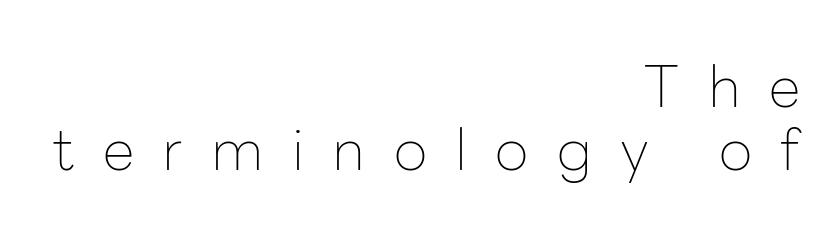
Q: Is the text bold? A: No.
Q: Is the text italic (slanted)? A: No, it is upright.
Q: Is the typeface a serif or a sans-serif typeface? A: Sans-serif.
Q: Is the text underlined? A: No.
Q: How is the paragraph aligned? A: Right-aligned.
Q: Is the spacing between letters normal or unusually wide? A: Unusually wide.
Q: Is the spacing between lines tight, normal or loose? A: Tight.
Q: Width (condensed, normal, or wide)? A: Normal.
Q: Stroke contrast? A: Low.
Q: x-height? A: Medium.
Q: Monospaced? A: No.
